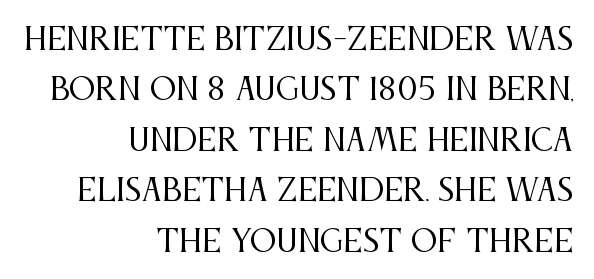
Yep, those are serifs on the letters. Weight class: somewhere from thin through regular. Baseline-to-baseline distance is the conventional proportion of letter height. The letterforms sit shoulder to shoulder at normal distance. The letters stand upright; this is a roman face.
